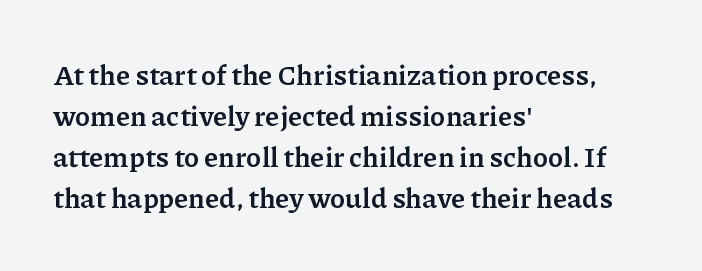
The text block is weighted toward the left margin, trailing off unevenly rightward. Every character sits straight up, as roman type does. Think of a printed novel: that variable character pitch is what you see here. Thick stems and heavy bowls — unmistakably bold. Little horizontal feet cap the strokes, marking this as serif type.
